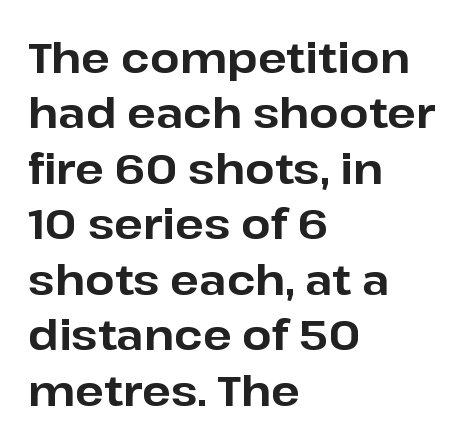
Q: Is the text bold? A: Yes.
Q: Is the text italic (slanted)? A: No, it is upright.
Q: Is the typeface a serif or a sans-serif typeface? A: Sans-serif.
Q: Is the text underlined? A: No.
Q: How is the paragraph aligned? A: Left-aligned.
Q: Is the spacing between letters normal or unusually wide? A: Normal.
Q: Is the spacing between lines tight, normal or loose? A: Normal.
Q: Width (condensed, normal, or wide)? A: Normal.
Q: Stroke contrast? A: Low.
Q: x-height? A: Medium.
Q: Monospaced? A: No.
